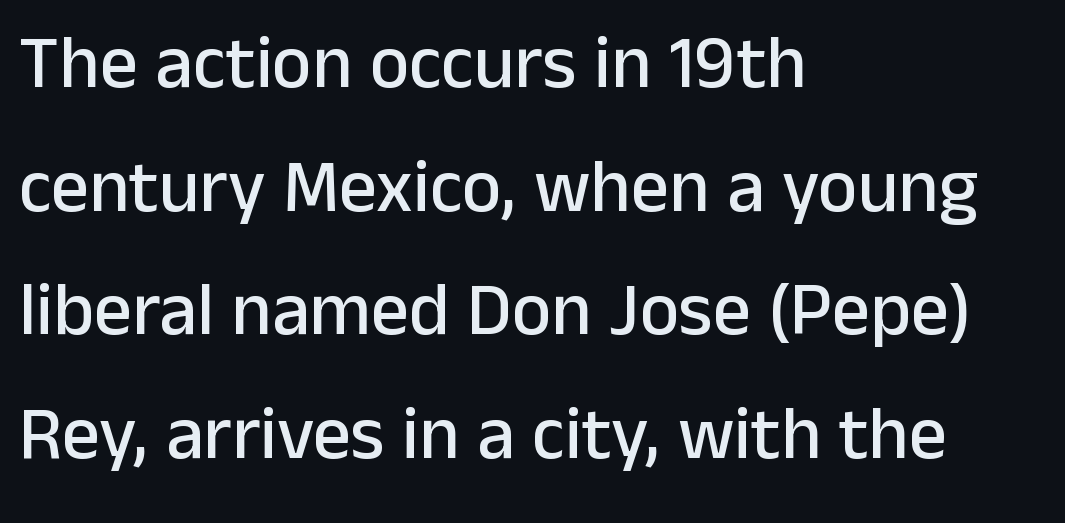
Q: Is the text italic (slanted)? A: No, it is upright.
Q: Is the typeface a serif or a sans-serif typeface? A: Sans-serif.
Q: Is the text underlined? A: No.
Q: How is the paragraph aligned? A: Left-aligned.
Q: Is the spacing between letters normal or unusually wide? A: Normal.
Q: Is the spacing between lines tight, normal or loose? A: Normal.
Q: Width (condensed, normal, or wide)? A: Normal.
Q: Stroke contrast? A: Low.
Q: x-height? A: Medium.
Q: Monospaced? A: No.
